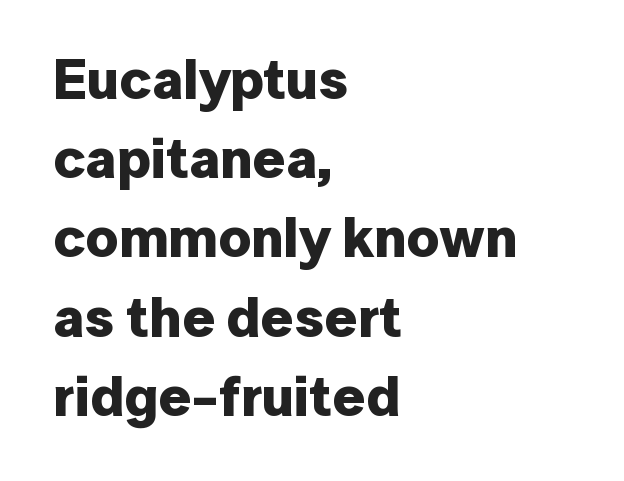
The image shows 57 px bold sans-serif type, upright; set left-aligned, normal line spacing (1.39x), normal letter spacing, not underlined; low stroke contrast and a medium x-height.
